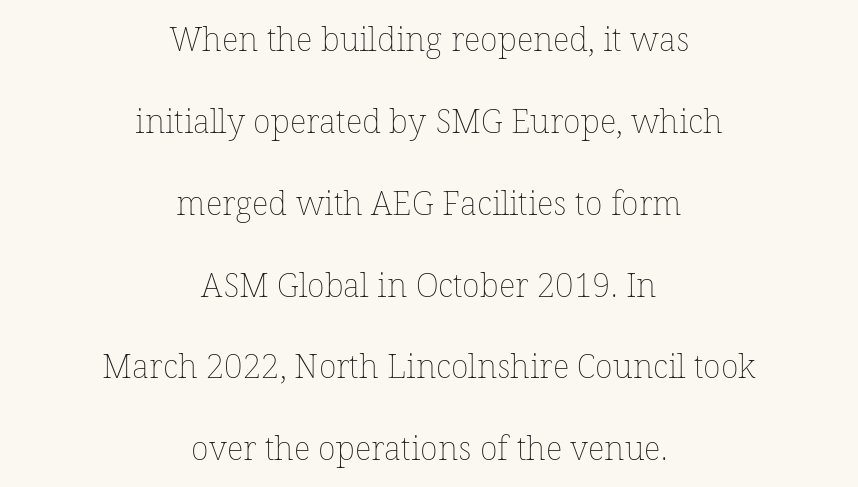
The image shows 33 px thin type, upright; set centered, loose line spacing (2.48x), normal letter spacing, not underlined; low stroke contrast and a medium x-height.
